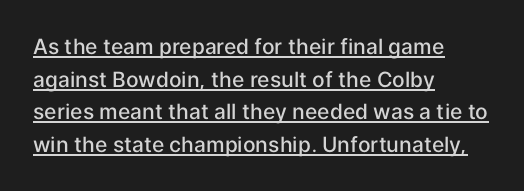
Q: Is the text bold? A: Semi-bold.
Q: Is the text italic (slanted)? A: No, it is upright.
Q: Is the text underlined? A: Yes.
Q: How is the paragraph aligned? A: Left-aligned.
Q: Is the spacing between letters normal or unusually wide? A: Normal.
Q: Is the spacing between lines tight, normal or loose? A: Normal.
